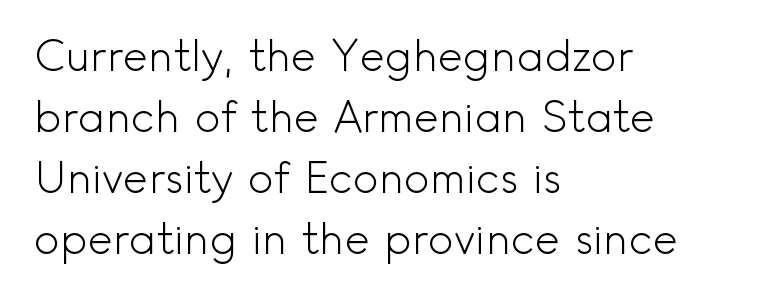
Q: Is the text bold? A: No.
Q: Is the text italic (slanted)? A: No, it is upright.
Q: Is the typeface a serif or a sans-serif typeface? A: Sans-serif.
Q: Is the text underlined? A: No.
Q: How is the paragraph aligned? A: Left-aligned.
Q: Is the spacing between letters normal or unusually wide? A: Normal.
Q: Is the spacing between lines tight, normal or loose? A: Normal.
Q: Width (condensed, normal, or wide)? A: Normal.
Q: x-height? A: Small.
Q: Monospaced? A: No.
